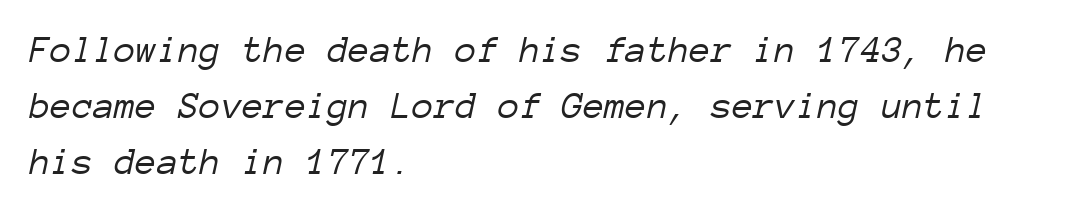
The image shows 39 px light type, italic (leaning right), monospaced; set left-aligned, normal line spacing (1.43x), normal letter spacing, not underlined; low stroke contrast and a medium x-height.
